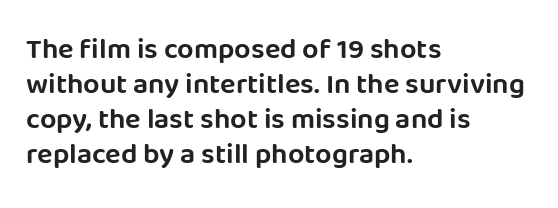
{"serif": "no", "italic": "no", "width": "normal", "stroke_contrast": "low", "x_height": "large", "monospaced": "no", "underline": "no", "align": "left", "line_spacing_ratio": 1.21, "letter_spacing": "normal", "letter_spacing_em": 0.0, "glyph_px": 29}
